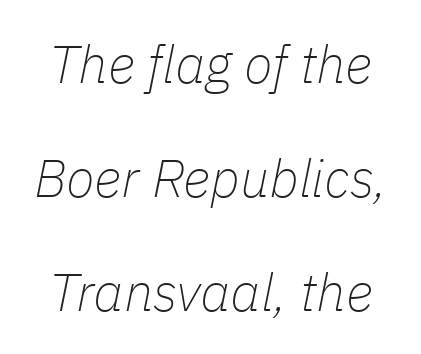
The image shows 53 px thin type, italic (leaning right); set loose line spacing (2.15x), normal letter spacing, not underlined; low stroke contrast and a medium x-height.
